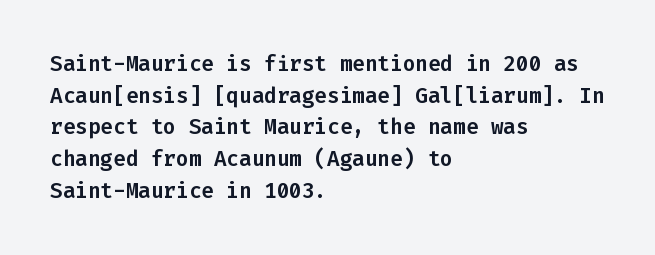
Has an underline been added? It has not. Do the letters lean? They stand straight. Notice how descenders clear the ascenders below comfortably — that's standard leading. The line texture is even and compact thanks to regular tracking.
